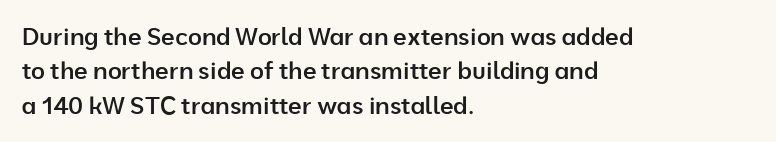
Between one letter and the next there's only the usual sliver of space. Underline: absent. Short and long lines alike share a common starting point at left. Compared with typical paragraphs, the rows here are spaced about the same.
